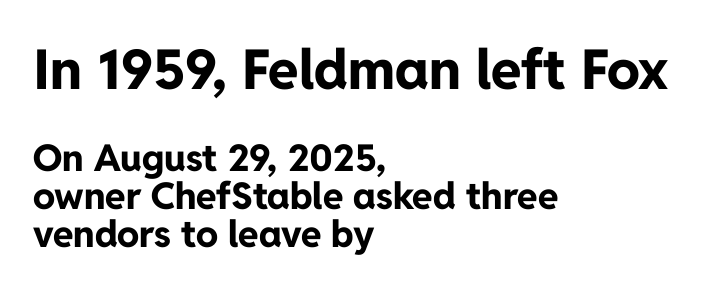
Q: Is the text bold? A: Yes.
Q: Is the text italic (slanted)? A: No, it is upright.
Q: Is the typeface a serif or a sans-serif typeface? A: Sans-serif.
Q: Is the text underlined? A: No.
Q: How is the paragraph aligned? A: Left-aligned.
Q: Is the spacing between letters normal or unusually wide? A: Normal.
Q: Is the spacing between lines tight, normal or loose? A: Tight.
Q: Which block of text is set in a larger size, the first (top) or the second (bottom)? A: The first (top) one.
Q: Width (condensed, normal, or wide)? A: Normal.
Q: Stroke contrast? A: Low.
Q: x-height? A: Medium.
Q: Monospaced? A: No.
